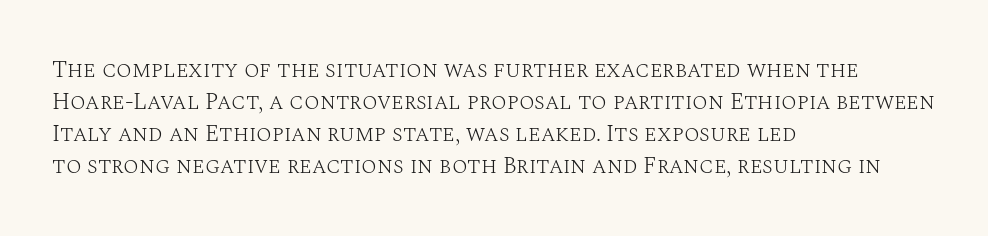
{"italic": "no", "bold": "no", "underline": "no", "align": "left", "line_spacing": "normal", "line_spacing_ratio": 1.39, "letter_spacing": "normal", "letter_spacing_em": 0.0, "glyph_px": 23}
